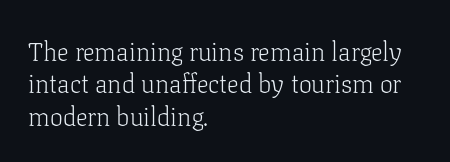
{"italic": "no", "bold": "no", "underline": "no", "align": "left", "line_spacing": "normal", "line_spacing_ratio": 1.25, "letter_spacing": "normal", "letter_spacing_em": 0.0, "glyph_px": 26}
